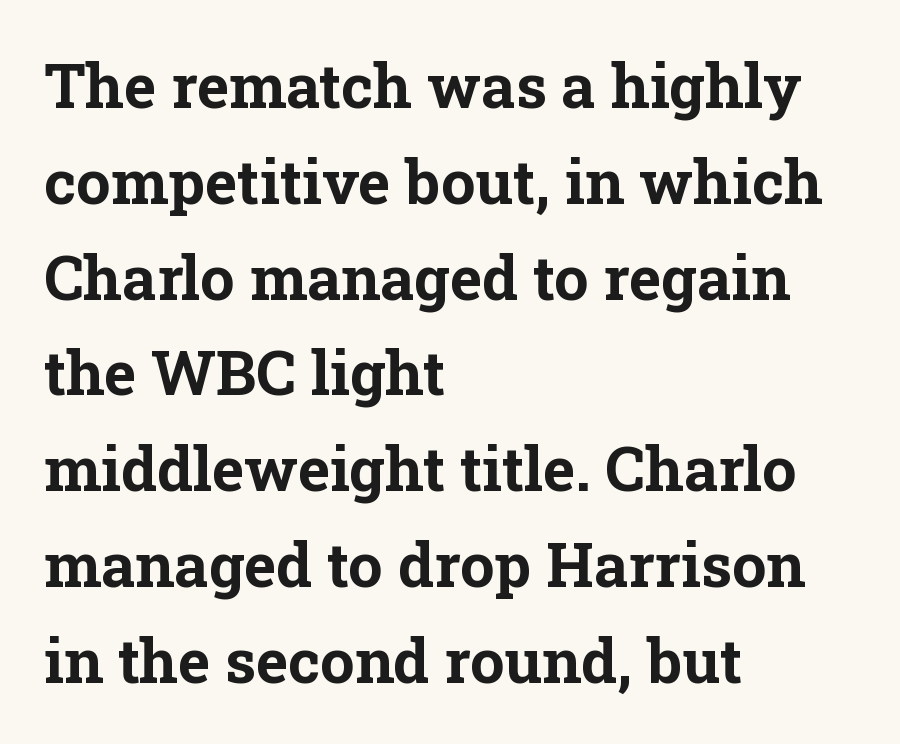
{"serif": "yes", "italic": "no", "bold": "yes", "weight": "bold", "width": "normal", "stroke_contrast": "low", "x_height": "medium", "monospaced": "no", "underline": "no", "align": "left", "line_spacing": "normal", "line_spacing_ratio": 1.57, "letter_spacing": "normal", "letter_spacing_em": 0.0, "glyph_px": 61}
